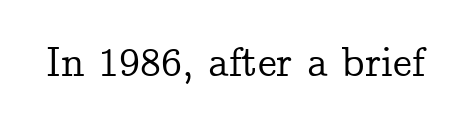
Spacing between characters is what you'd get straight out of the box. Varying glyph widths throughout — classic text-font behaviour. Italic: no, the glyphs are upright roman. Quick note: underline off.
